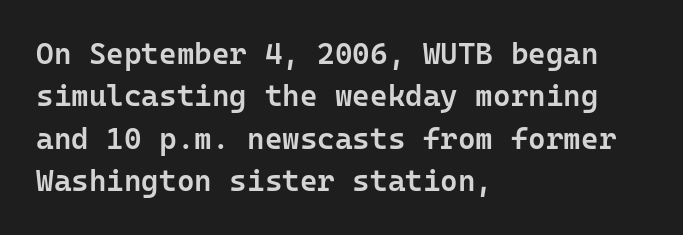
Q: Is the text bold? A: Semi-bold.
Q: Is the text italic (slanted)? A: No, it is upright.
Q: Is the typeface a serif or a sans-serif typeface? A: Sans-serif.
Q: Is the text underlined? A: No.
Q: How is the paragraph aligned? A: Left-aligned.
Q: Is the spacing between letters normal or unusually wide? A: Normal.
Q: Is the spacing between lines tight, normal or loose? A: Normal.
Q: Width (condensed, normal, or wide)? A: Normal.
Q: Stroke contrast? A: Low.
Q: x-height? A: Medium.
Q: Monospaced? A: Yes.
